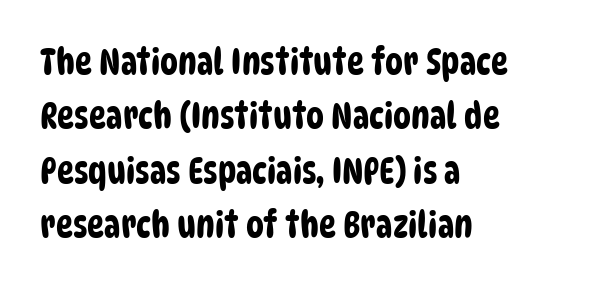
The font family rendered here belongs to the sans-serif group. Tracking value appears to be zero — textbook default spacing. Bare-footed words on every line. Left-aligned paragraph, ragged on the right. The line-height multiplier appears to be the usual default. Each letter keeps its own natural width here, so spacing adapts to shape.
